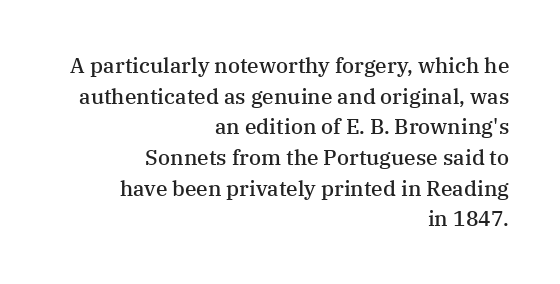
Moderately thickened strokes mark this as semibold type. Words appear dense and cohesive because spacing is normal. Successive baselines arrive at the customary interval. This rendering uses right alignment, leaving the left contour irregular. The strip under each line holds only bare page.
